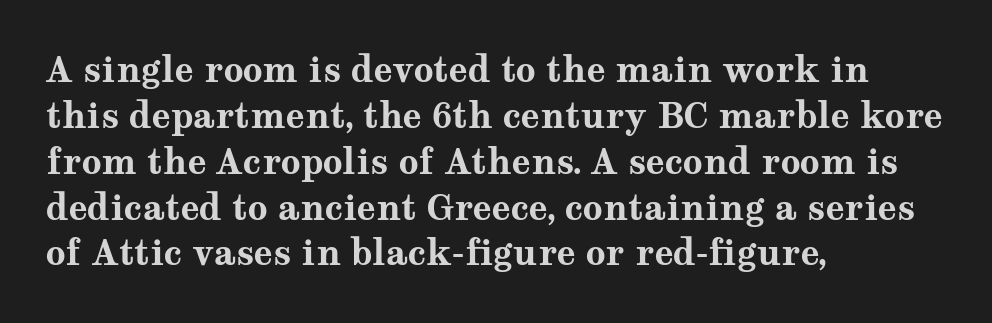
{"serif": "yes", "italic": "no", "bold": "yes", "weight": "bold", "width": "wide", "stroke_contrast": "medium", "x_height": "medium", "monospaced": "no", "underline": "no", "align": "left", "line_spacing": "normal", "line_spacing_ratio": 1.31, "letter_spacing": "normal", "letter_spacing_em": 0.0, "glyph_px": 35}
